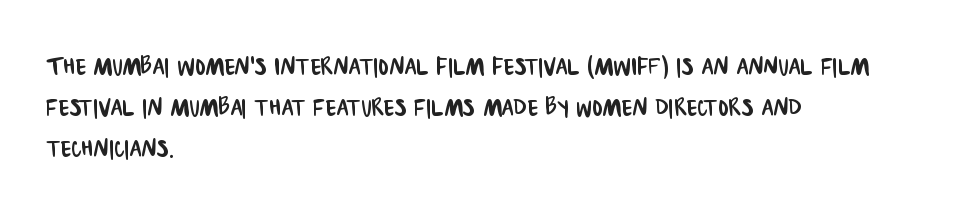
The image shows 31 px condensed sans-serif type; set left-aligned, normal line spacing (1.32x), normal letter spacing, not underlined; low stroke contrast and a large x-height.
